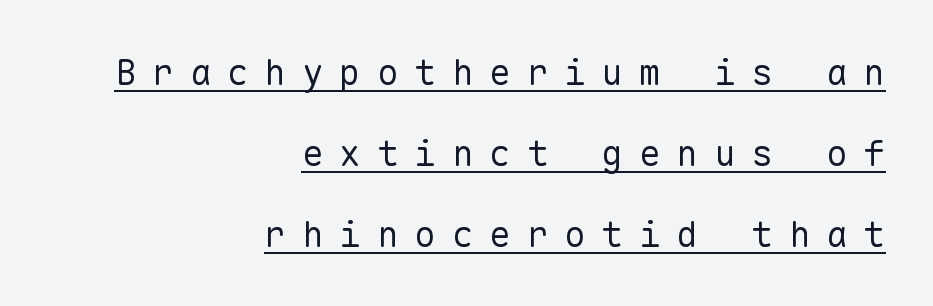
{"serif": "no", "italic": "no", "bold": "no", "weight": "regular", "width": "normal", "stroke_contrast": "low", "x_height": "medium", "monospaced": "yes", "underline": "yes", "align": "right", "line_spacing": "loose", "line_spacing_ratio": 2.25, "letter_spacing": "wide", "letter_spacing_em": 0.44, "glyph_px": 36}
